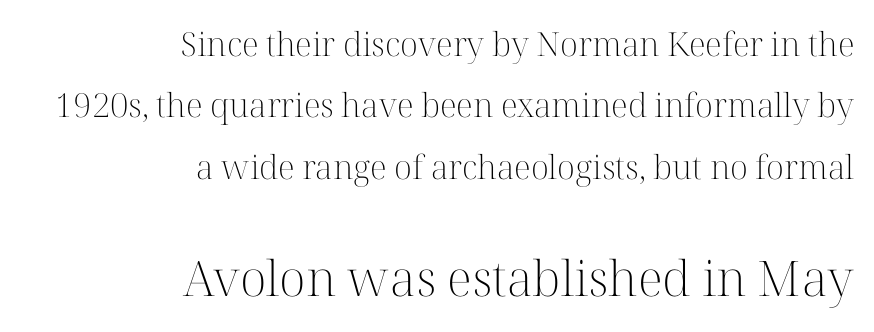
{"serif": "yes", "italic": "no", "bold": "no", "weight": "light", "width": "normal", "stroke_contrast": "high", "x_height": "medium", "monospaced": "no", "underline": "no", "align": "right", "line_spacing_ratio": 1.86, "letter_spacing": "normal", "letter_spacing_em": 0.0, "larger_block": "second", "size_ratio": 1.48, "glyph_px": 49}
